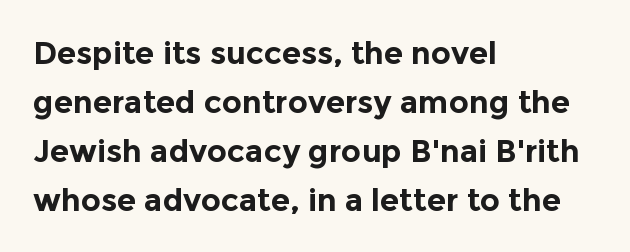
Q: Is the text bold? A: Yes.
Q: Is the text italic (slanted)? A: No, it is upright.
Q: Is the typeface a serif or a sans-serif typeface? A: Sans-serif.
Q: Is the text underlined? A: No.
Q: How is the paragraph aligned? A: Left-aligned.
Q: Is the spacing between letters normal or unusually wide? A: Normal.
Q: Is the spacing between lines tight, normal or loose? A: Normal.
Q: Width (condensed, normal, or wide)? A: Normal.
Q: x-height? A: Medium.
Q: Monospaced? A: No.
